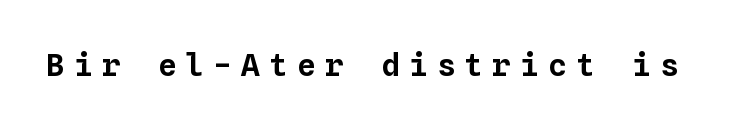
The image shows 31 px text type, upright, monospaced; set unusually wide letter spacing (+0.3 em), not underlined; low stroke contrast and a medium x-height.
